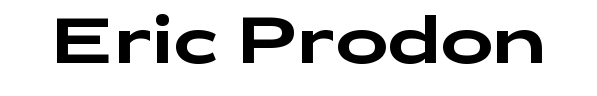
Q: Is the text italic (slanted)? A: No, it is upright.
Q: Is the typeface a serif or a sans-serif typeface? A: Sans-serif.
Q: Is the text underlined? A: No.
Q: Is the spacing between letters normal or unusually wide? A: Normal.
Q: Width (condensed, normal, or wide)? A: Wide.
Q: Stroke contrast? A: Low.
Q: x-height? A: Medium.
Q: Monospaced? A: No.
